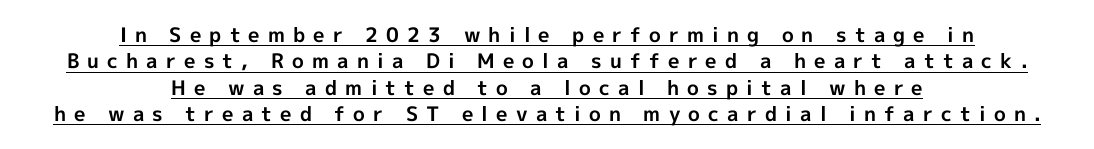
The image shows 20 px bold type, upright; set centered, normal line spacing (1.32x), unusually wide letter spacing (+0.41 em), underlined.
